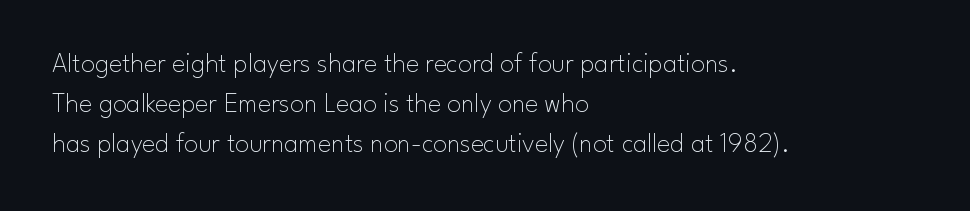
Does the lettering tilt? It doesn't — this is upright. The strip under each line holds only bare page. Compared with a centered layout, this one pins lines to the left instead. Character widths vary here, with narrow letters taking less room than wide ones. Is the letter spacing exaggerated? No — it looks like the ordinary default.
